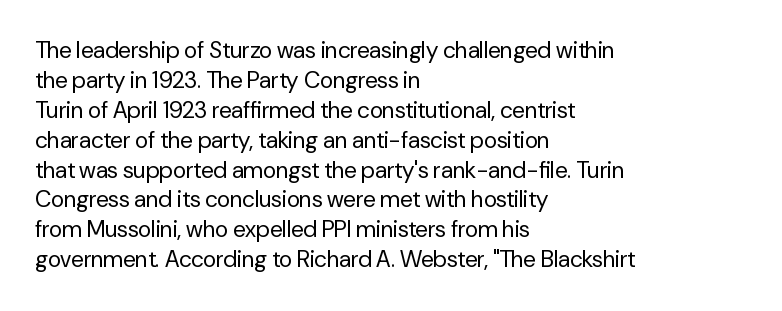
The image shows 23 px text type, upright; set left-aligned, normal line spacing (1.3x), normal letter spacing, not underlined.
